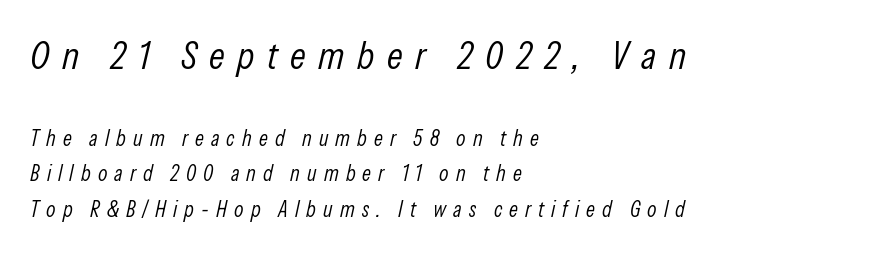
Q: Is the text bold? A: No.
Q: Is the text italic (slanted)? A: Yes, it leans right by about 13 degrees.
Q: Is the text underlined? A: No.
Q: How is the paragraph aligned? A: Left-aligned.
Q: Is the spacing between letters normal or unusually wide? A: Unusually wide.
Q: Is the spacing between lines tight, normal or loose? A: Normal.
Q: Which block of text is set in a larger size, the first (top) or the second (bottom)? A: The first (top) one.
Q: Width (condensed, normal, or wide)? A: Condensed.
Q: Stroke contrast? A: Low.
Q: x-height? A: Medium.
Q: Monospaced? A: No.
